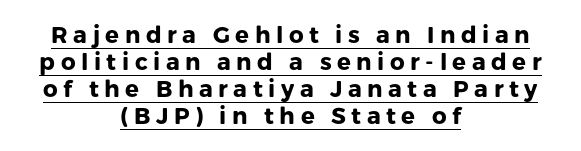
The image shows 23 px bold type, upright; set centered, line spacing 1.18x, unusually wide letter spacing (+0.24 em), underlined.
